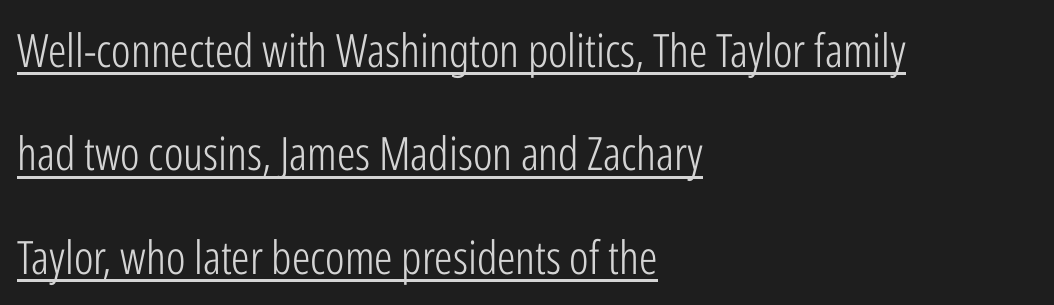
Q: Is the text bold? A: No.
Q: Is the text italic (slanted)? A: No, it is upright.
Q: Is the typeface a serif or a sans-serif typeface? A: Sans-serif.
Q: Is the text underlined? A: Yes.
Q: How is the paragraph aligned? A: Left-aligned.
Q: Is the spacing between letters normal or unusually wide? A: Normal.
Q: Is the spacing between lines tight, normal or loose? A: Loose.
Q: Width (condensed, normal, or wide)? A: Condensed.
Q: Stroke contrast? A: Low.
Q: x-height? A: Medium.
Q: Monospaced? A: No.
